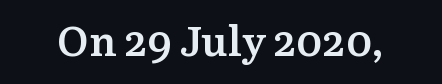
The image shows 41 px semibold serif type, upright; set normal letter spacing, not underlined; medium stroke contrast and a medium x-height.
